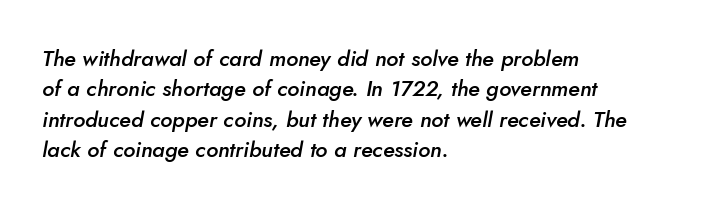
The image shows 22 px text type, italic (leaning right); set left-aligned, normal line spacing (1.38x), normal letter spacing, not underlined.
